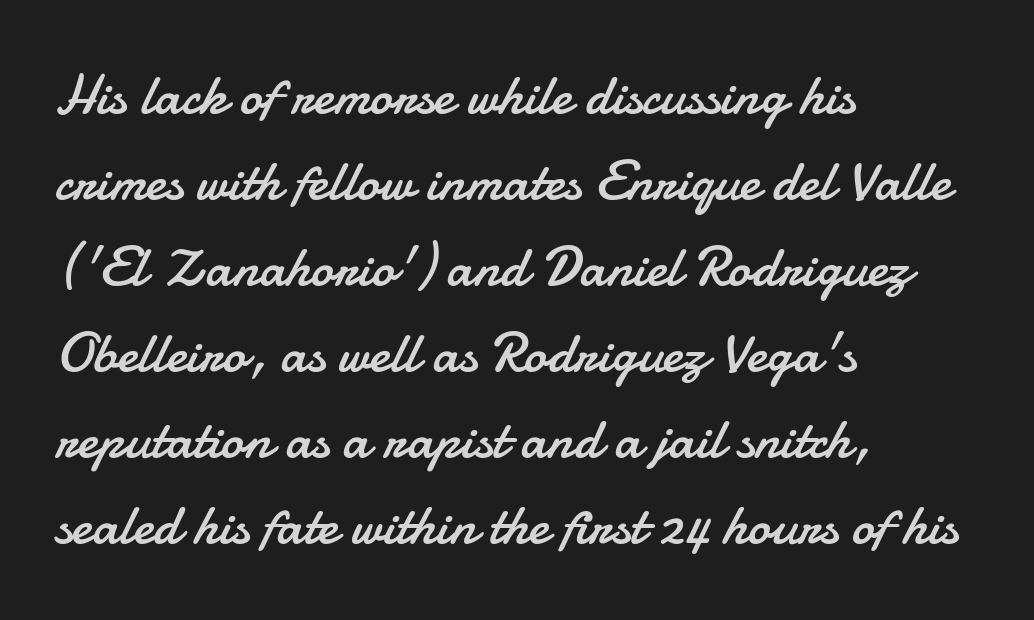
Vertical stems look standard width or narrower in stroke. Type style note: lacks serifs. The rendering keeps characters at their native spacing. Is the block centered? No — it sits flush against the left margin.
